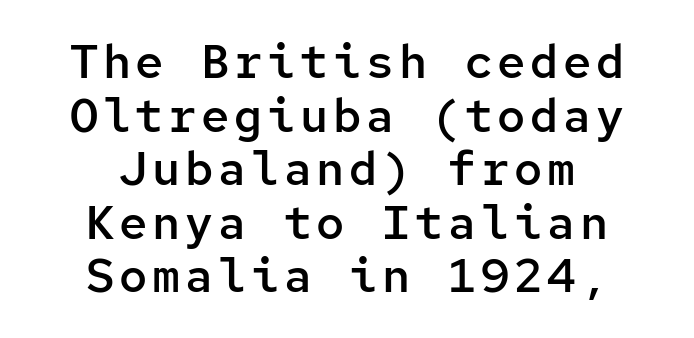
{"serif": "no", "italic": "no", "bold": "semi", "weight": "semibold", "width": "normal", "stroke_contrast": "low", "x_height": "medium", "monospaced": "yes", "underline": "no", "align": "center", "line_spacing": "tight", "line_spacing_ratio": 1.14, "glyph_px": 47}
